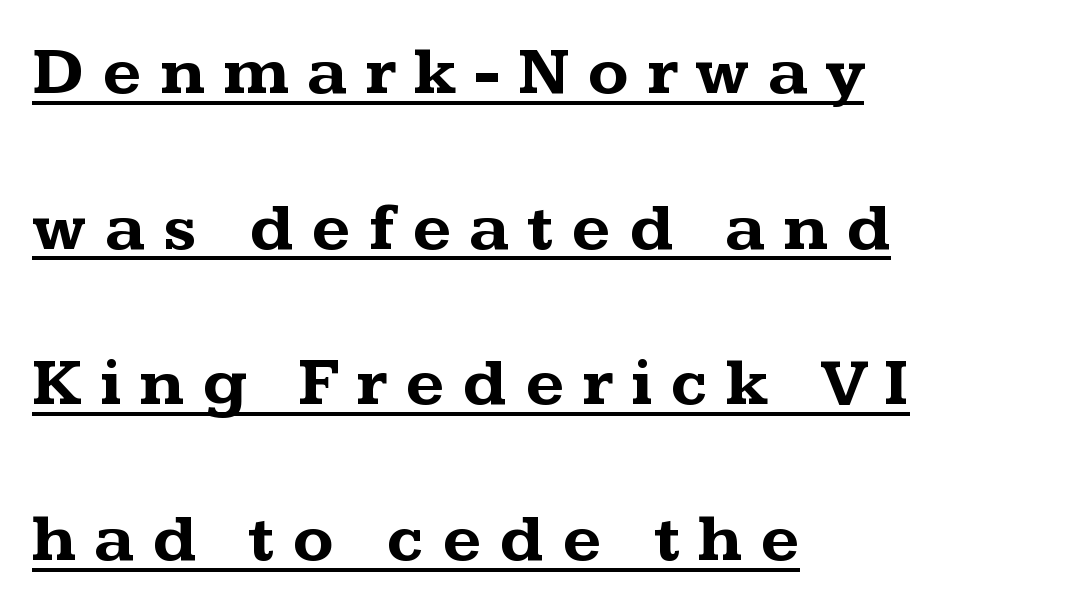
The image shows 68 px bold, wide serif type, upright; set left-aligned, loose line spacing (2.29x), unusually wide letter spacing (+0.26 em), underlined; medium stroke contrast and a medium x-height.
